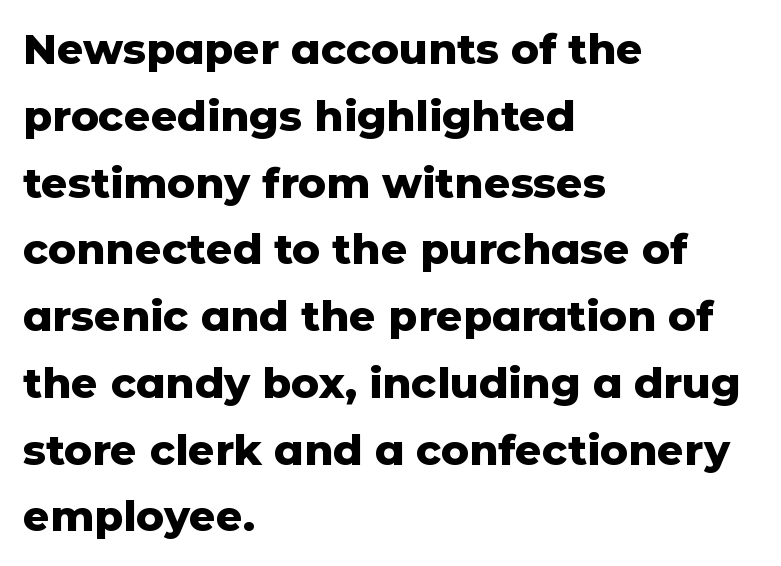
Q: Is the text bold? A: Yes.
Q: Is the text italic (slanted)? A: No, it is upright.
Q: Is the typeface a serif or a sans-serif typeface? A: Sans-serif.
Q: Is the text underlined? A: No.
Q: How is the paragraph aligned? A: Left-aligned.
Q: Is the spacing between letters normal or unusually wide? A: Normal.
Q: Is the spacing between lines tight, normal or loose? A: Normal.
Q: Width (condensed, normal, or wide)? A: Normal.
Q: Stroke contrast? A: Low.
Q: x-height? A: Medium.
Q: Monospaced? A: No.
